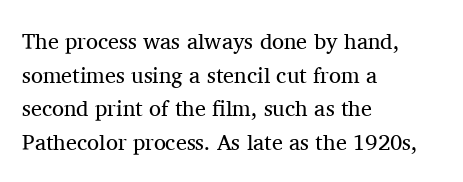
The image shows 22 px text type, upright; set left-aligned, normal line spacing (1.53x), normal letter spacing, not underlined.
